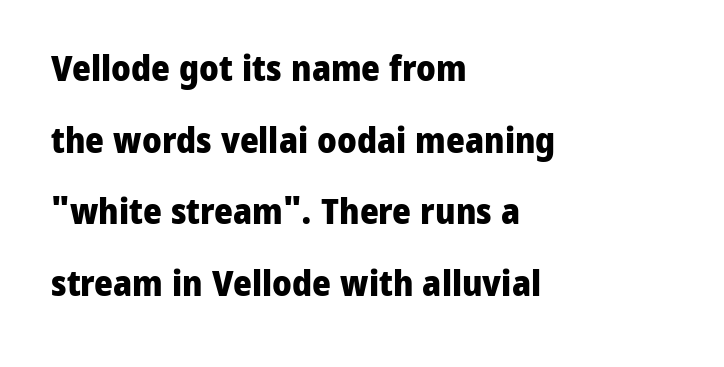
{"serif": "no", "italic": "no", "bold": "yes", "weight": "heavy", "width": "normal", "stroke_contrast": "low", "x_height": "medium", "monospaced": "no", "underline": "no", "align": "left", "line_spacing": "loose", "line_spacing_ratio": 1.99, "letter_spacing": "normal", "letter_spacing_em": 0.0, "glyph_px": 36}
